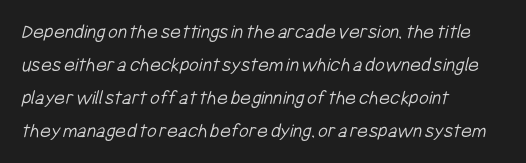
Q: Is the text bold? A: No.
Q: Is the text underlined? A: No.
Q: How is the paragraph aligned? A: Left-aligned.
Q: Is the spacing between letters normal or unusually wide? A: Normal.
Q: Is the spacing between lines tight, normal or loose? A: Normal.
